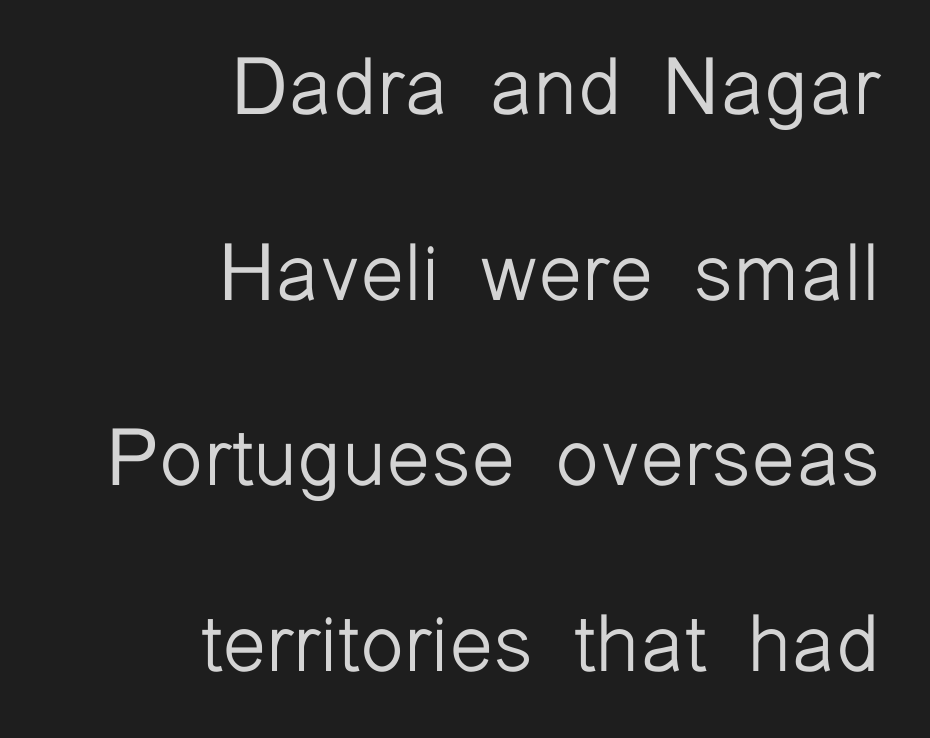
{"serif": "no", "italic": "no", "bold": "no", "weight": "light", "width": "normal", "stroke_contrast": "low", "x_height": "medium", "monospaced": "no", "underline": "no", "align": "right", "line_spacing": "loose", "line_spacing_ratio": 2.32, "letter_spacing": "normal", "letter_spacing_em": 0.0, "glyph_px": 80}
